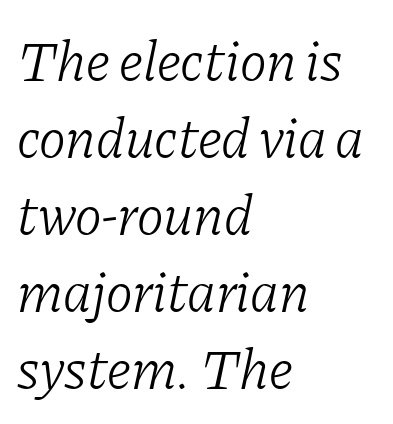
The typography opts for an oblique posture over an upright one. A typesetter would call this proportional, since set widths differ per character. Regarding leading, the lines here are spaced in the standard way. Weight class: somewhere from thin through regular. Does the type have serifs? Yes, each stem ends in a small foot.
